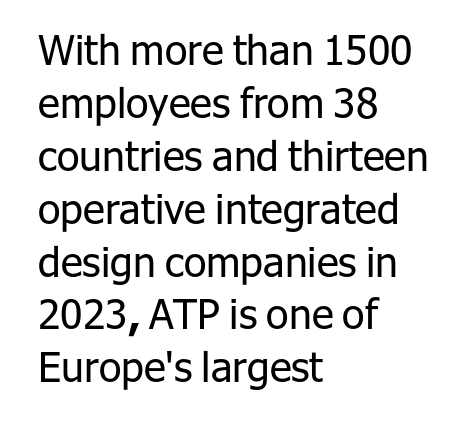
Q: Is the text bold? A: No.
Q: Is the text italic (slanted)? A: No, it is upright.
Q: Is the typeface a serif or a sans-serif typeface? A: Sans-serif.
Q: Is the text underlined? A: No.
Q: How is the paragraph aligned? A: Left-aligned.
Q: Is the spacing between letters normal or unusually wide? A: Normal.
Q: Is the spacing between lines tight, normal or loose? A: Normal.
Q: Width (condensed, normal, or wide)? A: Normal.
Q: Stroke contrast? A: Low.
Q: x-height? A: Medium.
Q: Monospaced? A: No.
